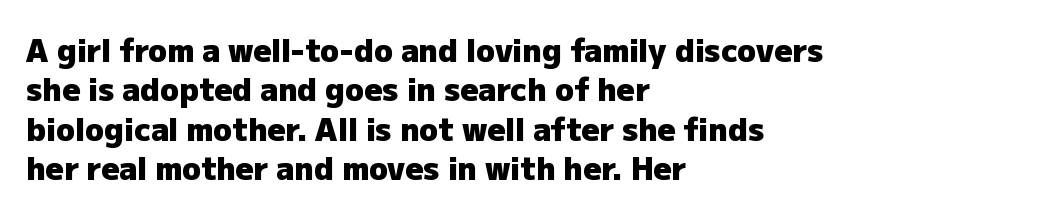
Q: Is the text bold? A: Yes.
Q: Is the text italic (slanted)? A: No, it is upright.
Q: Is the typeface a serif or a sans-serif typeface? A: Sans-serif.
Q: Is the text underlined? A: No.
Q: How is the paragraph aligned? A: Left-aligned.
Q: Is the spacing between letters normal or unusually wide? A: Normal.
Q: Is the spacing between lines tight, normal or loose? A: Normal.
Q: Width (condensed, normal, or wide)? A: Normal.
Q: Stroke contrast? A: Low.
Q: x-height? A: Medium.
Q: Monospaced? A: No.
